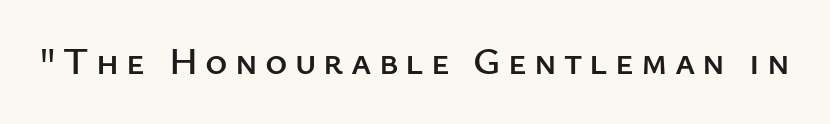
The image shows 38 px sans-serif type, upright; set not underlined; low stroke contrast and a medium x-height.
